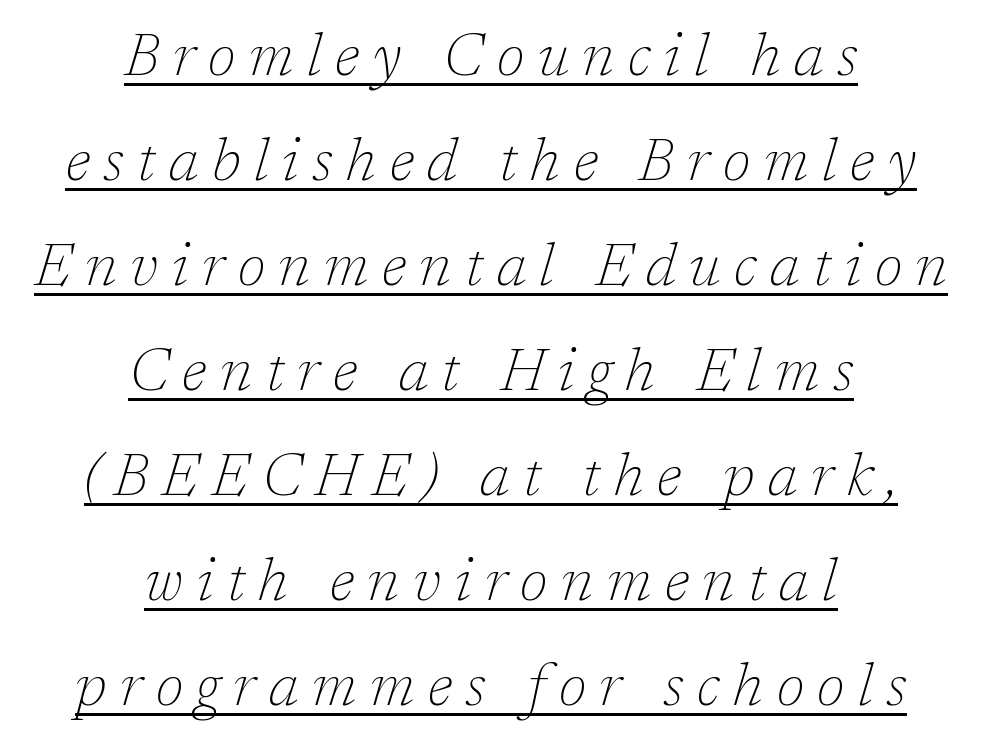
{"serif": "yes", "italic": "yes", "lean": "right", "slant_degrees": 17, "bold": "no", "weight": "thin", "width": "normal", "stroke_contrast": "low", "x_height": "medium", "monospaced": "no", "underline": "yes", "align": "center", "line_spacing_ratio": 1.78, "letter_spacing": "wide", "letter_spacing_em": 0.23, "glyph_px": 59}
